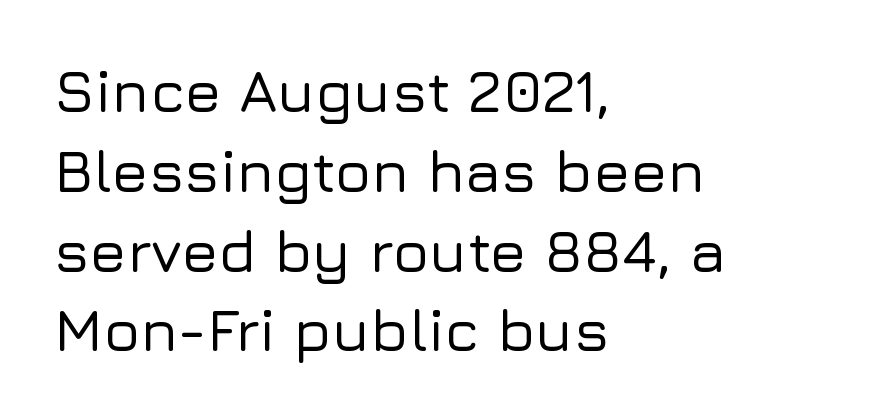
In CSS terms this would be text-align: left. These lines keep a tight, regular rhythm from letter to letter. To sum up the face: it is a sans, with no serifs. Clear beneath every line of the passage. The rendering uses natural spacing where letterforms have individual widths.
